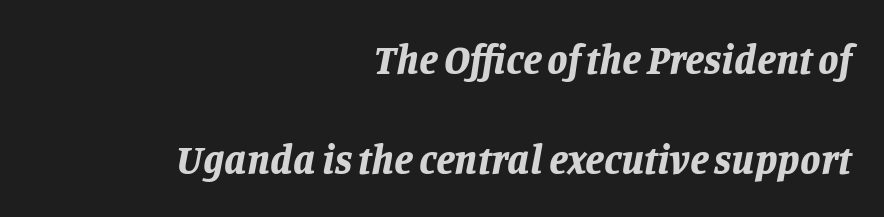
This sample uses an oblique cut, with every glyph tilted off the vertical. Baseline-to-baseline distance is far greater than the letter height. The gaps between neighbouring characters are ordinary and unremarkable. Compared with a flush-left layout, this one pins lines to the opposite, right side. Here the designer chose a conventional face with non-uniform glyph widths. You'd pick this weight for a headline — it's a proper bold.
